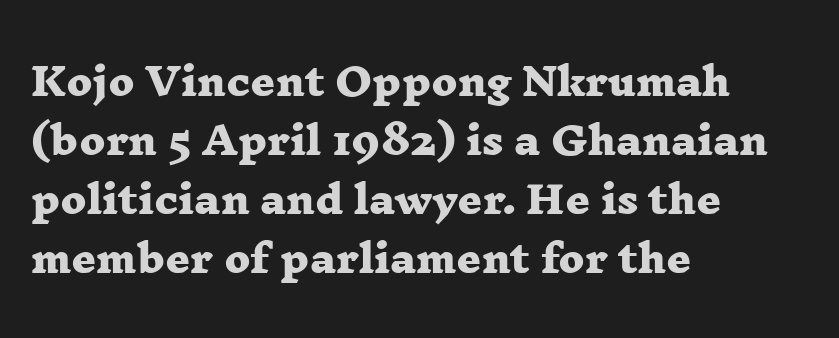
Q: Is the text bold? A: Yes.
Q: Is the typeface a serif or a sans-serif typeface? A: Serif.
Q: Is the text underlined? A: No.
Q: How is the paragraph aligned? A: Left-aligned.
Q: Is the spacing between letters normal or unusually wide? A: Normal.
Q: Is the spacing between lines tight, normal or loose? A: Normal.
Q: Width (condensed, normal, or wide)? A: Wide.
Q: Stroke contrast? A: Low.
Q: x-height? A: Medium.
Q: Monospaced? A: No.
